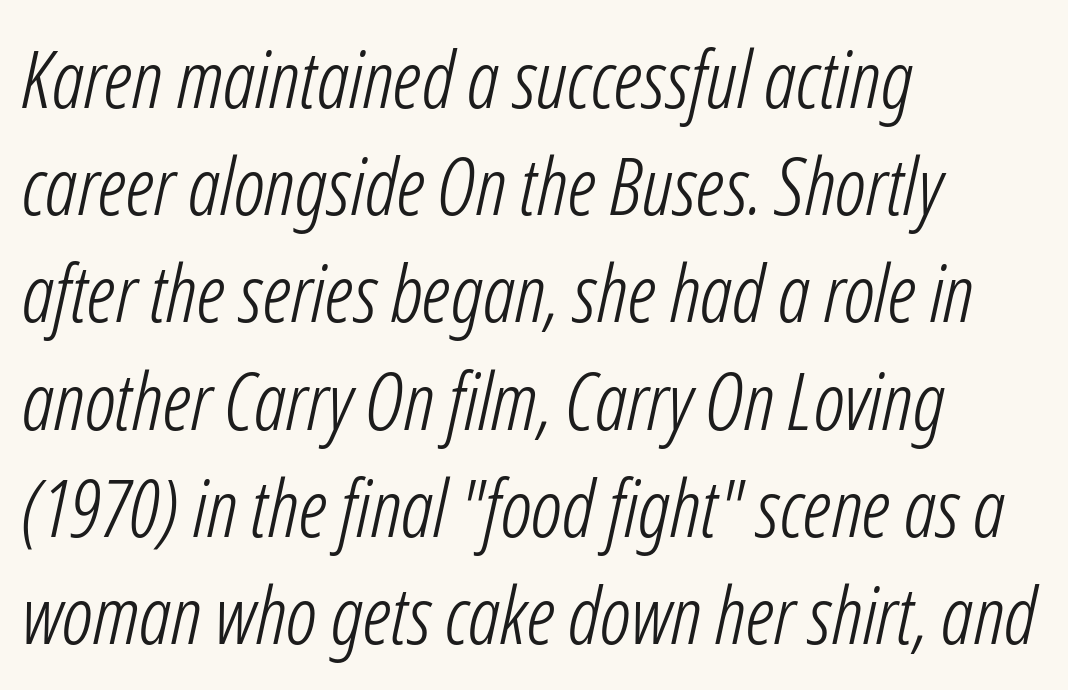
Rendered with sloped, italic letterforms. The rows are spaced the way most documents space them. The letterforms sit shoulder to shoulder at normal distance. Every row of glyphs begins at an identical x-position on the left.
